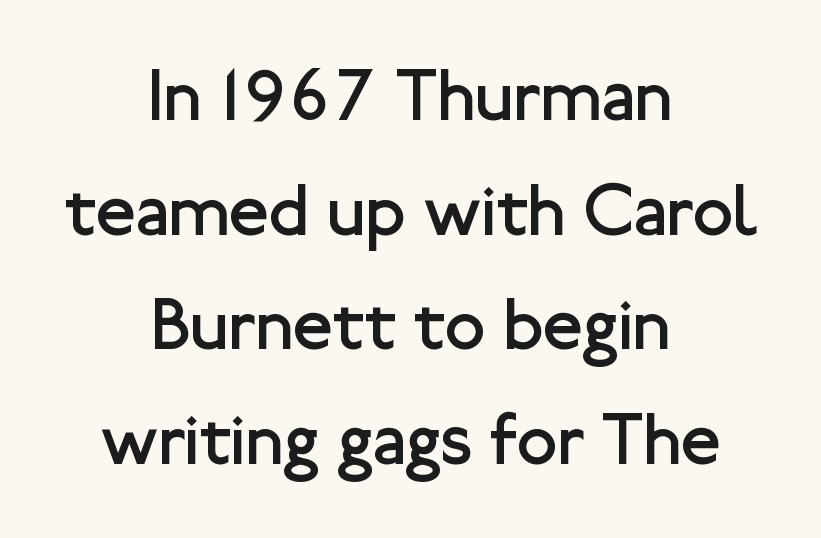
Q: Is the text bold? A: No.
Q: Is the text italic (slanted)? A: No, it is upright.
Q: Is the typeface a serif or a sans-serif typeface? A: Sans-serif.
Q: Is the text underlined? A: No.
Q: How is the paragraph aligned? A: Centered.
Q: Is the spacing between letters normal or unusually wide? A: Normal.
Q: Is the spacing between lines tight, normal or loose? A: Normal.
Q: Width (condensed, normal, or wide)? A: Normal.
Q: Stroke contrast? A: Low.
Q: x-height? A: Medium.
Q: Monospaced? A: No.
